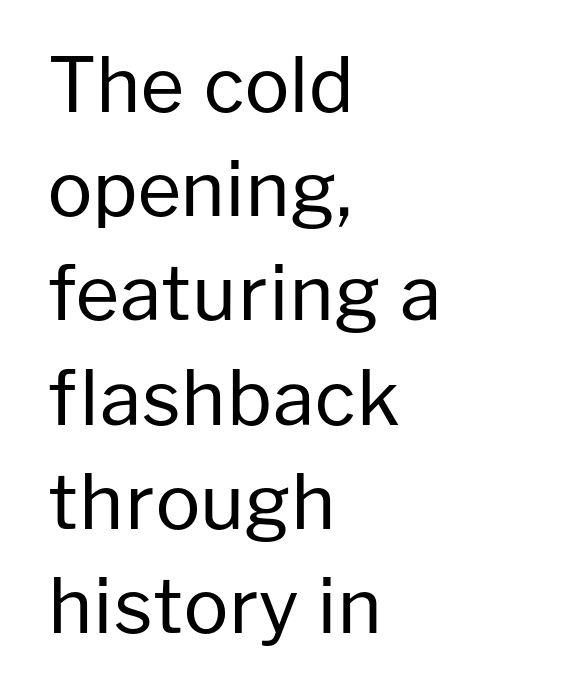
Q: Is the text bold? A: No.
Q: Is the text italic (slanted)? A: No, it is upright.
Q: Is the typeface a serif or a sans-serif typeface? A: Sans-serif.
Q: Is the text underlined? A: No.
Q: How is the paragraph aligned? A: Left-aligned.
Q: Is the spacing between letters normal or unusually wide? A: Normal.
Q: Is the spacing between lines tight, normal or loose? A: Normal.
Q: Width (condensed, normal, or wide)? A: Normal.
Q: Stroke contrast? A: Low.
Q: x-height? A: Medium.
Q: Monospaced? A: No.
